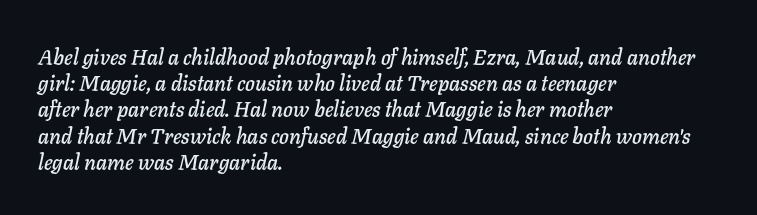
Q: Is the text italic (slanted)? A: Yes, it leans right by about 11 degrees.
Q: Is the text underlined? A: No.
Q: How is the paragraph aligned? A: Left-aligned.
Q: Is the spacing between letters normal or unusually wide? A: Normal.
Q: Is the spacing between lines tight, normal or loose? A: Normal.
